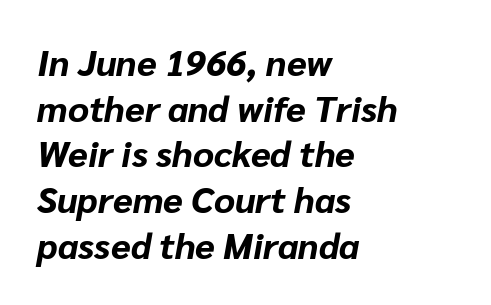
{"italic": "yes", "lean": "right", "slant_degrees": 10, "bold": "yes", "weight": "bold", "width": "normal", "stroke_contrast": "low", "x_height": "medium", "monospaced": "no", "underline": "no", "align": "left", "line_spacing": "normal", "line_spacing_ratio": 1.27, "letter_spacing": "normal", "letter_spacing_em": 0.0, "glyph_px": 36}
